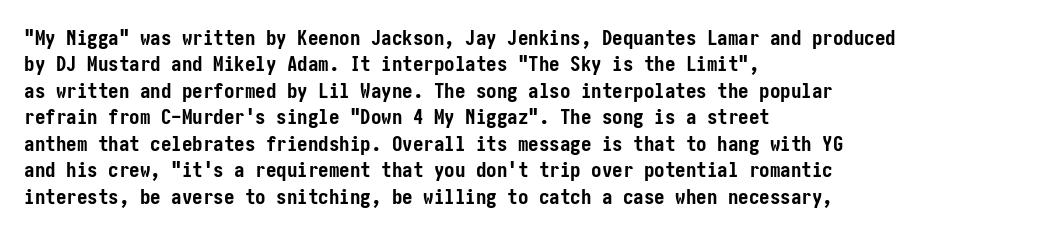
What weight is shown? A full bold with thick strokes. The lettering holds an erect, upright posture throughout. Plain, unruled lines of type. The rendering keeps characters at their native spacing. Leading: standard.
